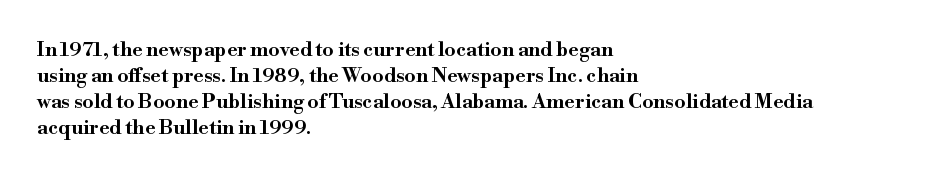
The letterforms sit shoulder to shoulder at normal distance. The lines in this sample share a left origin and differ only in where they stop. Lines of text with bare space underneath. This sample keeps an unexceptional amount of space between lines. Upright lettering throughout.
